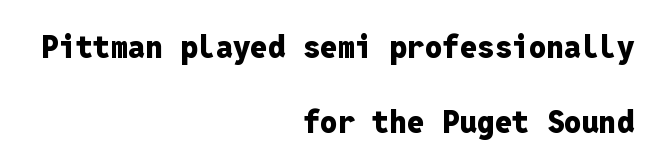
Q: Is the text bold? A: Yes.
Q: Is the text italic (slanted)? A: No, it is upright.
Q: Is the typeface a serif or a sans-serif typeface? A: Sans-serif.
Q: Is the text underlined? A: No.
Q: How is the paragraph aligned? A: Right-aligned.
Q: Is the spacing between letters normal or unusually wide? A: Normal.
Q: Is the spacing between lines tight, normal or loose? A: Loose.
Q: Width (condensed, normal, or wide)? A: Normal.
Q: Stroke contrast? A: Low.
Q: x-height? A: Medium.
Q: Monospaced? A: Yes.
